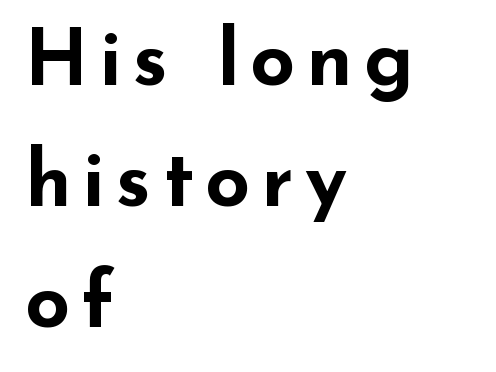
{"serif": "no", "italic": "no", "bold": "yes", "weight": "bold", "width": "wide", "stroke_contrast": "low", "x_height": "small", "monospaced": "no", "underline": "no", "align": "left", "line_spacing": "normal", "line_spacing_ratio": 1.53, "glyph_px": 79}
